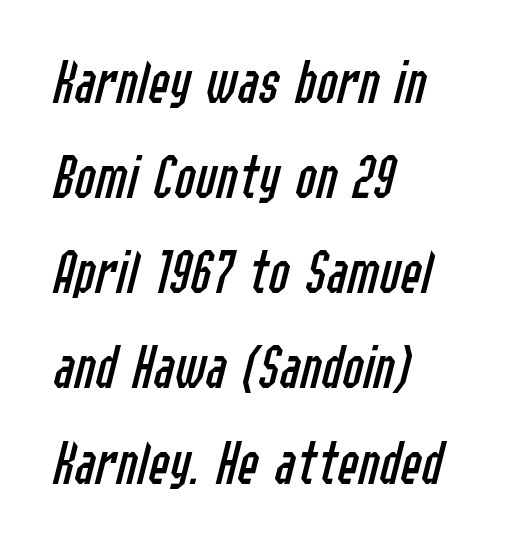
The image shows 63 px regular-weight, condensed type, italic (leaning right); set left-aligned, normal line spacing (1.51x), normal letter spacing, not underlined; low stroke contrast and a medium x-height.
